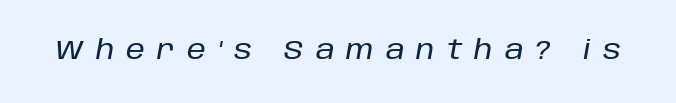
{"italic": "yes", "lean": "right", "slant_degrees": 10, "underline": "no", "letter_spacing": "wide", "letter_spacing_em": 0.45, "glyph_px": 27}
